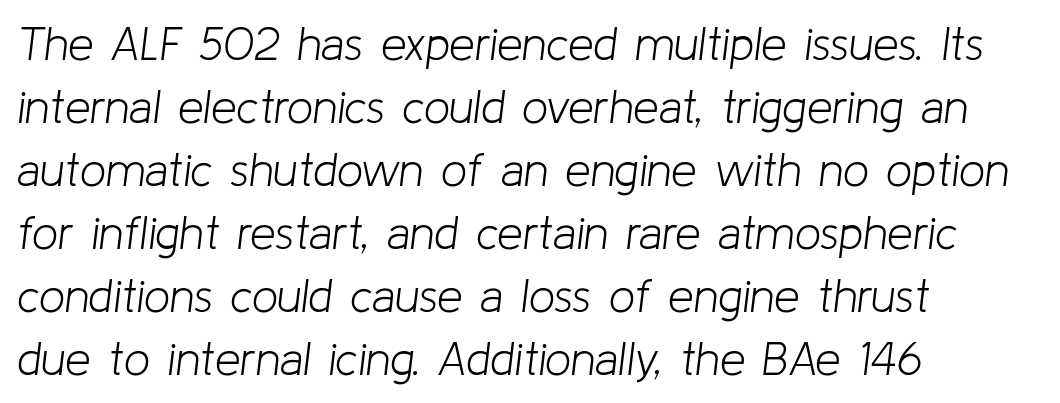
Q: Is the text bold? A: No.
Q: Is the text italic (slanted)? A: Yes, it leans right by about 8 degrees.
Q: Is the text underlined? A: No.
Q: How is the paragraph aligned? A: Left-aligned.
Q: Is the spacing between letters normal or unusually wide? A: Normal.
Q: Is the spacing between lines tight, normal or loose? A: Normal.
Q: Width (condensed, normal, or wide)? A: Normal.
Q: Stroke contrast? A: Low.
Q: x-height? A: Medium.
Q: Monospaced? A: No.
